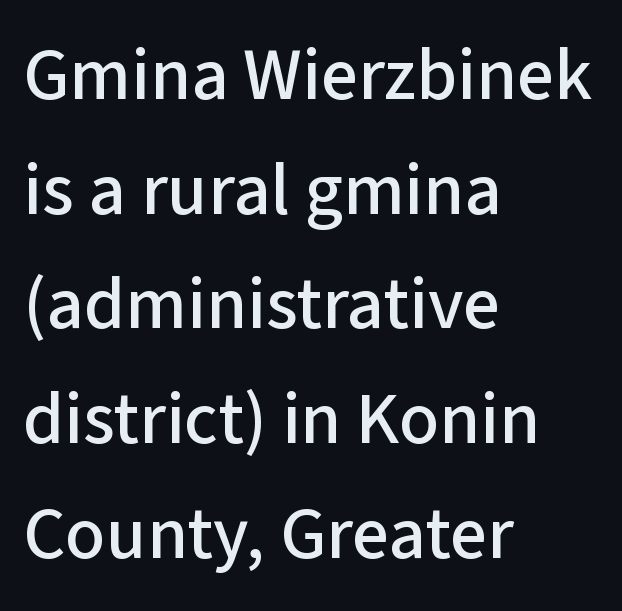
The typeface chosen for these lines omits serifs. You could not count columns in this text — the font is proportionally spaced. The rendering keeps characters at their native spacing. These lines are set flush left with a ragged right edge. Regarding leading, the lines here are spaced in the standard way. Clear beneath every line of the passage.
